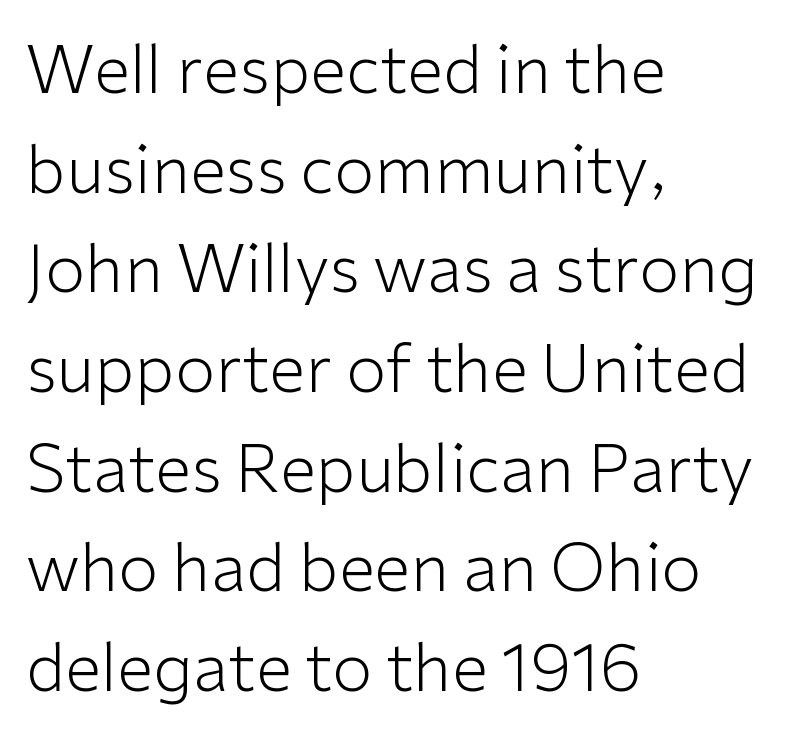
Just letters on the line, the space beneath them empty. Left-aligned paragraph, ragged on the right. The face looks like a standard text weight, possibly lighter. Here the glyphs are tracked normally, forming tight word shapes. The space between consecutive lines is moderate. Spacing verdict: proportional, widths tailored to each character.
